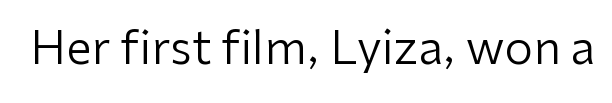
Nothing heavy about these letters — not bold at all. Rule under the text: the space is simply empty. Standard letterfit; no display-style spreading of the glyphs. The rendering uses natural spacing where letterforms have individual widths. You can tell from the bare stems that sans-serif type was used.
